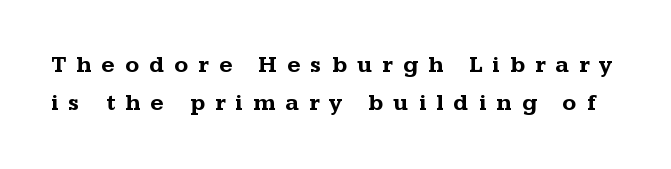
{"italic": "no", "bold": "yes", "underline": "no", "line_spacing": "normal", "line_spacing_ratio": 1.66, "letter_spacing": "wide", "letter_spacing_em": 0.44, "glyph_px": 23}
